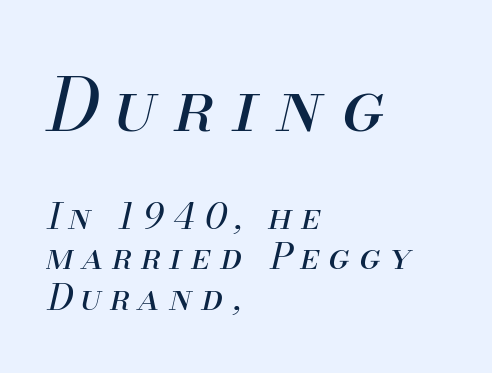
A student would call this left alignment; a typographer would say flush left, rag right. Underlining? Definitely not there. Spacing verdict: proportional, widths tailored to each character. The face used here appears at its bigger size in the upper chunk. The line texture is sparse and dotted thanks to wide tracking.
